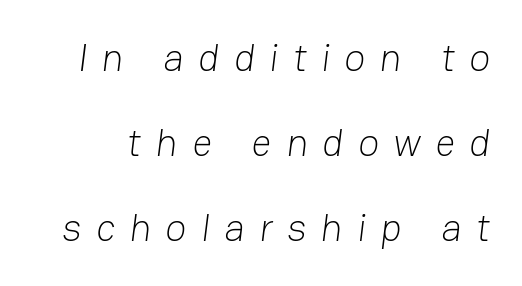
Looks like regular typesetting: each glyph gets only the width it needs. You could only call the tracking loose — the letters float apart. The lines are spread far apart with generous leading. The gap between lines stays unmarked. The characters display no serif detailing; their extremities are plain. The weight would be labelled regular, book, light, or lighter still.
